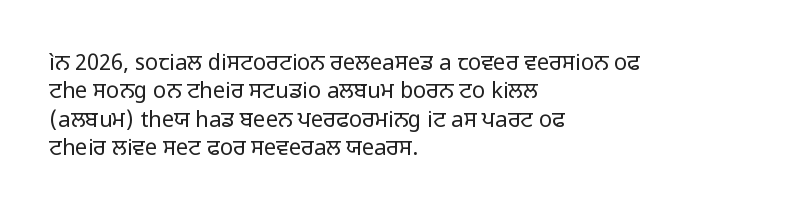
Rule under the text: the space is simply empty. Honestly, the letter spacing is just normal — you wouldn't notice it. The font's upright variant was chosen for this text. The strokes are not fattened; the text isn't bold. Layout note: lines flush left. The designer left line spacing at the default.
